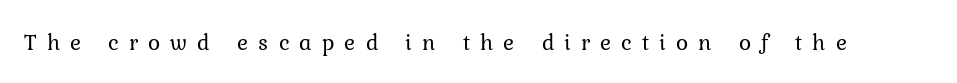
The image shows 23 px text type, upright; set unusually wide letter spacing (+0.44 em), not underlined.
